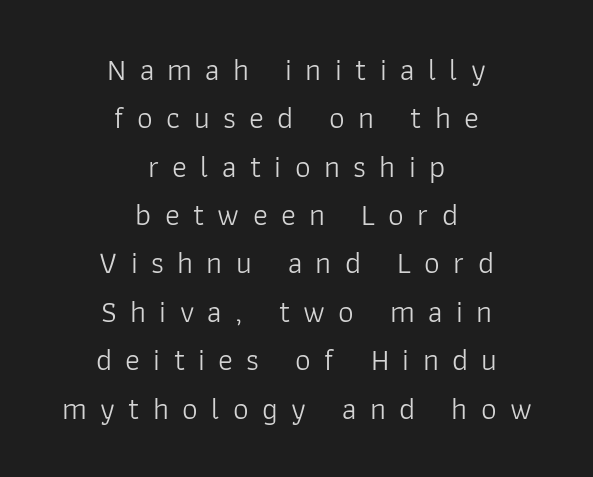
{"serif": "no", "italic": "no", "bold": "no", "weight": "light", "width": "normal", "stroke_contrast": "low", "x_height": "medium", "monospaced": "no", "underline": "no", "align": "center", "line_spacing": "normal", "line_spacing_ratio": 1.56, "letter_spacing": "wide", "letter_spacing_em": 0.43, "glyph_px": 31}
